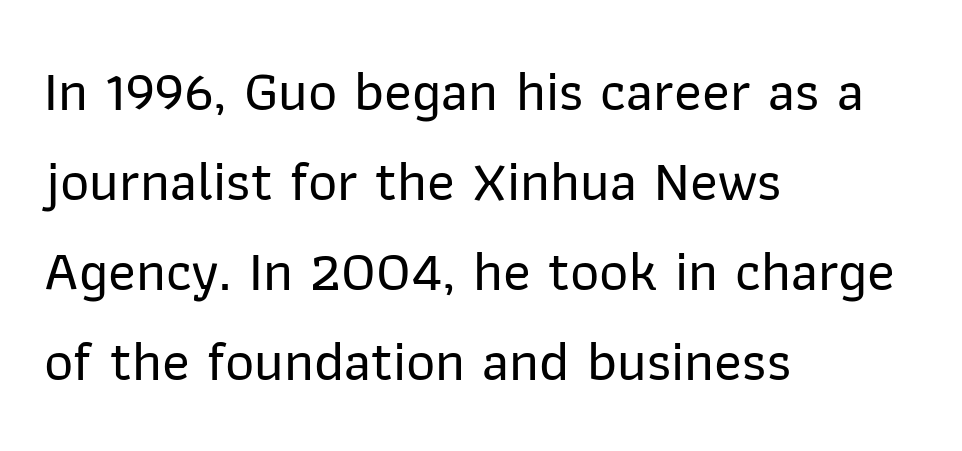
{"serif": "no", "italic": "no", "width": "normal", "stroke_contrast": "low", "x_height": "medium", "monospaced": "no", "underline": "no", "align": "left", "line_spacing": "normal", "line_spacing_ratio": 1.58, "letter_spacing": "normal", "letter_spacing_em": 0.0, "glyph_px": 57}
